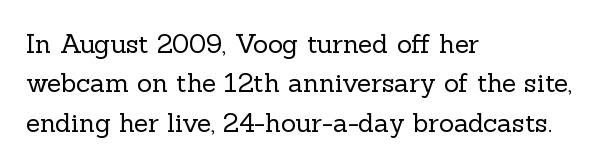
Q: Is the text bold? A: No.
Q: Is the text italic (slanted)? A: No, it is upright.
Q: Is the text underlined? A: No.
Q: How is the paragraph aligned? A: Left-aligned.
Q: Is the spacing between letters normal or unusually wide? A: Normal.
Q: Is the spacing between lines tight, normal or loose? A: Normal.
